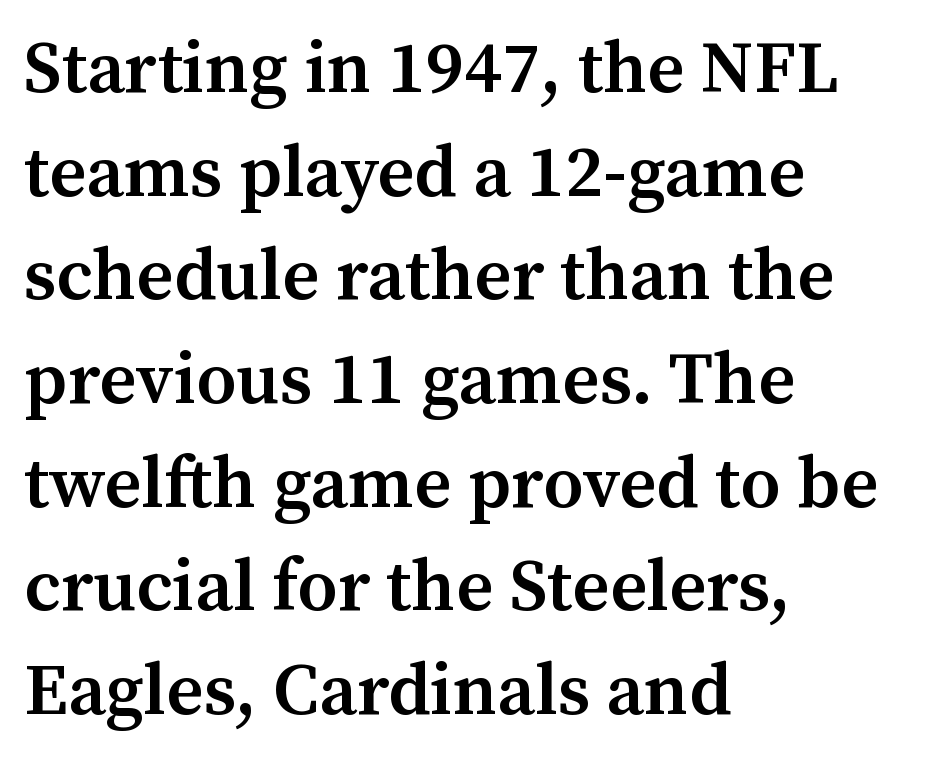
{"serif": "yes", "italic": "no", "bold": "semi", "weight": "semibold", "width": "normal", "stroke_contrast": "medium", "x_height": "medium", "monospaced": "no", "underline": "no", "align": "left", "line_spacing": "normal", "line_spacing_ratio": 1.42, "letter_spacing": "normal", "letter_spacing_em": 0.0, "glyph_px": 73}
